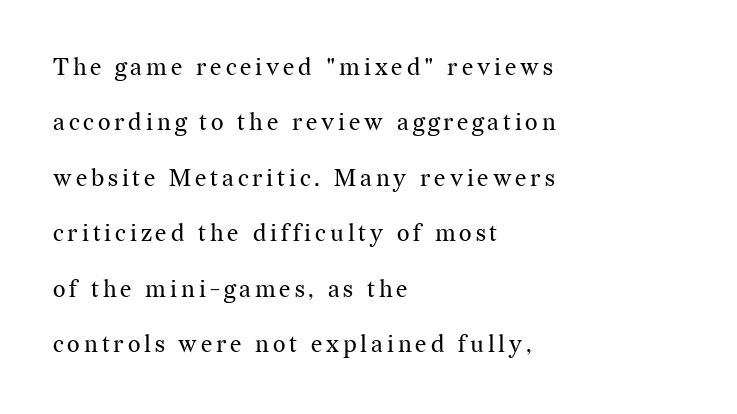
Nothing heavy about these letters — not bold at all. Each row of text sits above clean, open space. Leading is clearly above the norm, producing a sparse column. Does the lettering tilt? It doesn't — this is upright. The rag falls on the right side of this text block.
